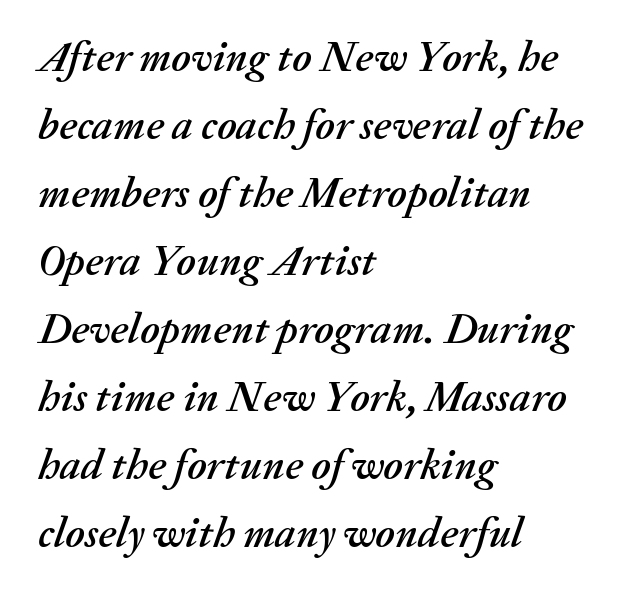
{"italic": "yes", "lean": "right", "slant_degrees": 20, "width": "normal", "stroke_contrast": "medium", "x_height": "medium", "monospaced": "no", "underline": "no", "align": "left", "line_spacing": "normal", "line_spacing_ratio": 1.58, "letter_spacing": "normal", "letter_spacing_em": 0.0, "glyph_px": 43}
